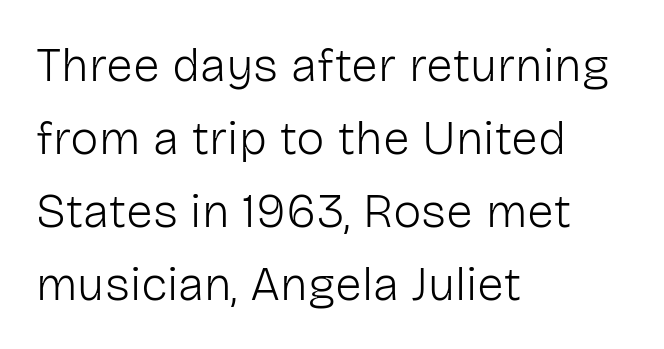
If you drew a line through each stem, it would be perfectly vertical. Is this a fixed-width face? No — the glyphs have proportional, varying widths. Line spacing here is normal. The words here are not underlined. Horizontally, the lines are justified to the leading edge only. You can tell from the bare stems that sans-serif type was used.
